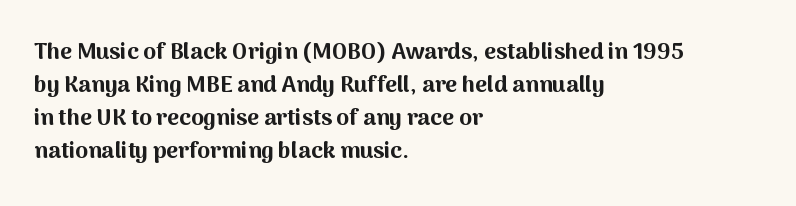
The image shows 23 px bold type, upright; set left-aligned, normal line spacing (1.44x), normal letter spacing, not underlined.
